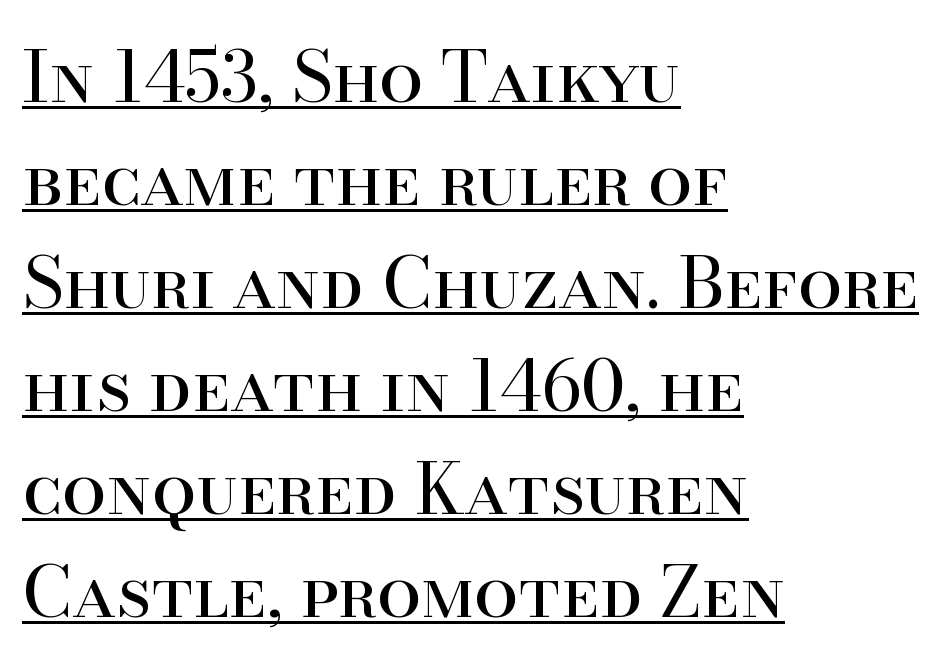
When letters stand straight like this, we call the style roman or upright. A quiet, ordinary-to-light weight characterises the typeface. Typeset ragged right — the left edge is the straight one. The type is set solid horizontally, with unmodified tracking.
